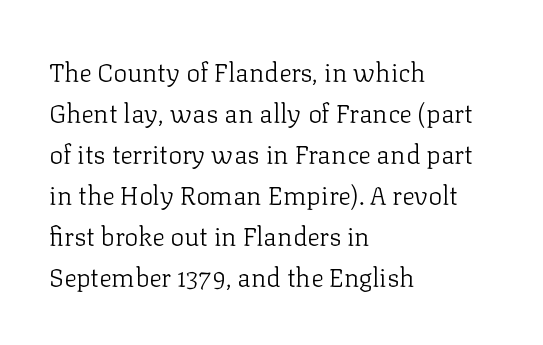
The image shows 26 px text type, upright; set left-aligned, normal line spacing (1.58x), normal letter spacing, not underlined.
